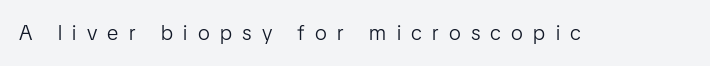
The passage shown is not underscored anywhere. This sample uses an upright cut, with every glyph sitting square on the baseline. The tracking jumps out immediately: characters are airy and widely separated. The strokes carry an ordinary text weight at most.
